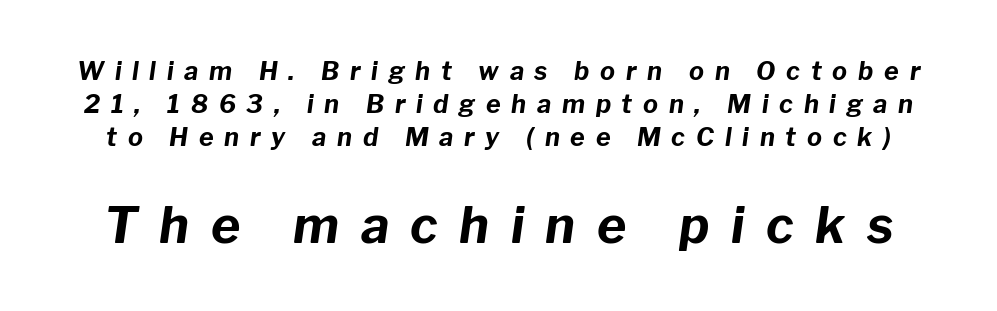
Q: Is the text bold? A: Yes.
Q: Is the text italic (slanted)? A: Yes, it leans right by about 8 degrees.
Q: Is the text underlined? A: No.
Q: Is the spacing between letters normal or unusually wide? A: Unusually wide.
Q: Is the spacing between lines tight, normal or loose? A: Normal.
Q: Which block of text is set in a larger size, the first (top) or the second (bottom)? A: The second (bottom) one.
Q: Width (condensed, normal, or wide)? A: Normal.
Q: Stroke contrast? A: Low.
Q: x-height? A: Medium.
Q: Monospaced? A: No.
